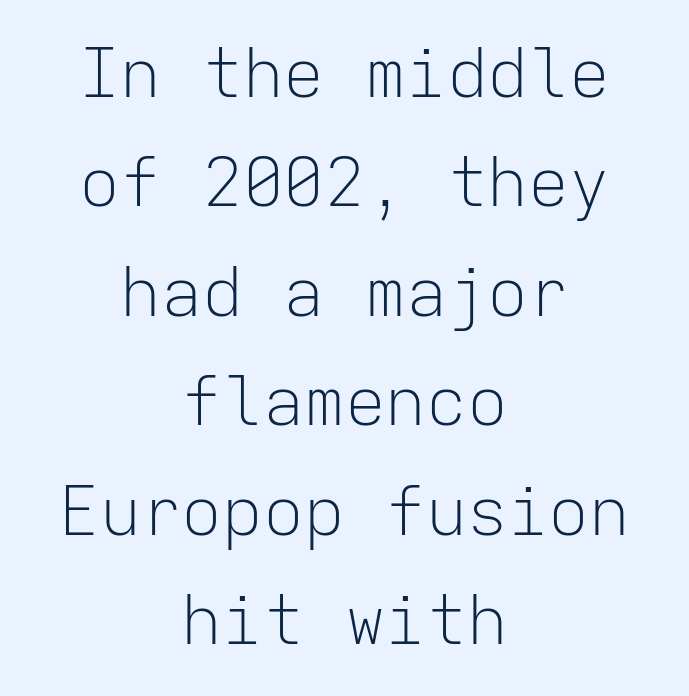
Reading down the block, each line starts at a different indent, mirrored at its end. Italic? Not at all — the glyphs are vertical. Regarding serifs, this sample does without them. The strokes are not fattened; the text isn't bold. These lines are rendered in a fixed-pitch font.
